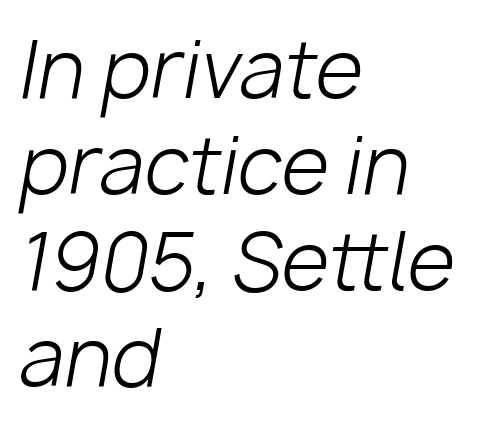
Q: Is the text bold? A: No.
Q: Is the text italic (slanted)? A: Yes, it leans right by about 10 degrees.
Q: Is the text underlined? A: No.
Q: How is the paragraph aligned? A: Left-aligned.
Q: Is the spacing between letters normal or unusually wide? A: Normal.
Q: Width (condensed, normal, or wide)? A: Normal.
Q: Stroke contrast? A: Low.
Q: x-height? A: Medium.
Q: Monospaced? A: No.
